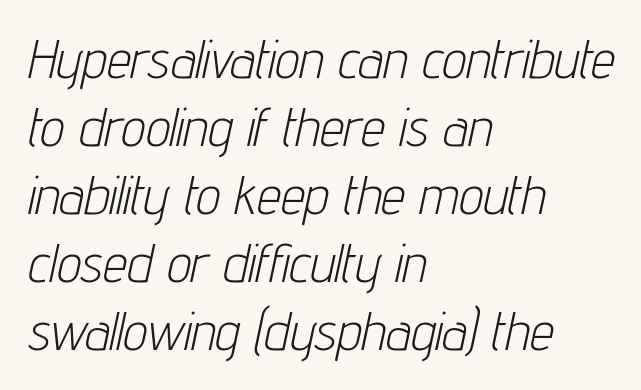
A clean baseline with only descenders dipping below it. Honestly, the row spacing looks completely unremarkable. Compared with a centered layout, this one pins lines to the left instead. The passage shown is not bold in any degree.
